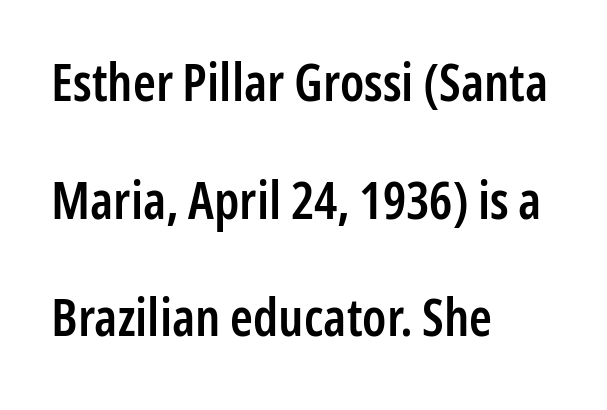
{"serif": "no", "italic": "no", "bold": "semi", "weight": "semibold", "width": "condensed", "stroke_contrast": "low", "x_height": "medium", "monospaced": "no", "underline": "no", "align": "left", "line_spacing": "loose", "line_spacing_ratio": 2.26, "letter_spacing": "normal", "letter_spacing_em": 0.0, "glyph_px": 52}
